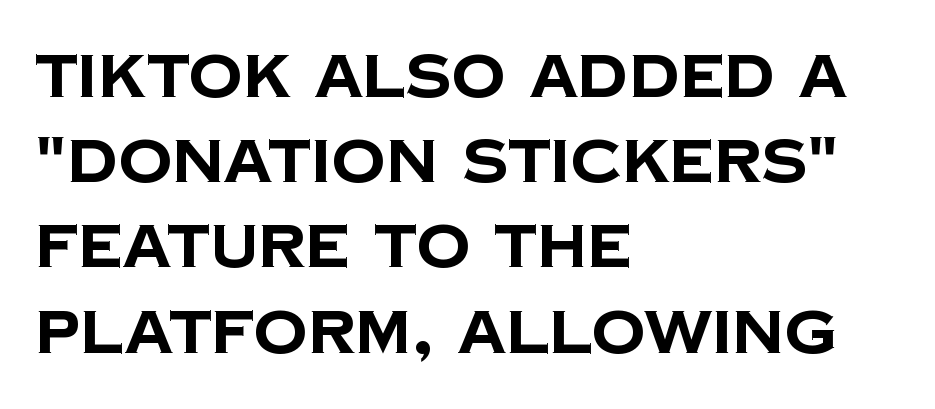
Each line starts at the same left margin while the right side varies. Notice how thick the strokes are: this is what a full bold looks like. You could not count columns in this text — the font is proportionally spaced. Rows of type keep a routine distance in the vertical direction. The text was rendered using a sans face with plain stroke endings.
